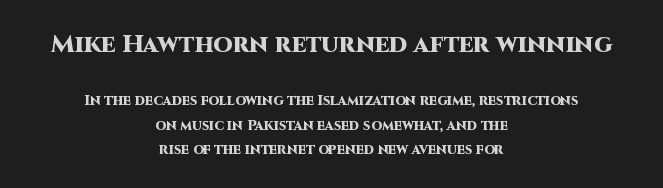
Each row of text sits above clean, open space. Emphasis by weight is at full strength: bold. The horizontal fit of the characters is conventional and even. Every row of glyphs is offset so its center matches the block's center. Character size in the leading block exceeds that of the trailing block.
